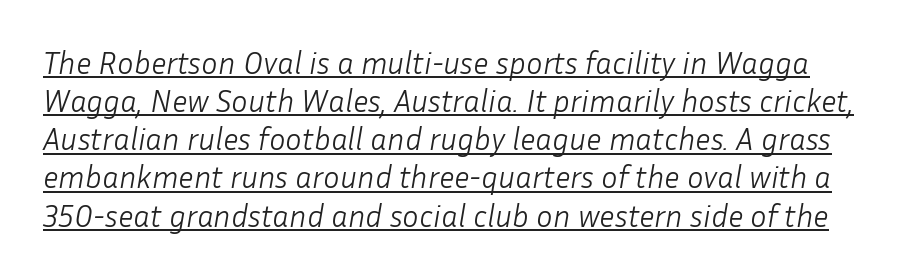
Characters are canted at an angle relative to the baseline's perpendicular. No heavy texture on the line: the type isn't bold. The typesetter has applied underlining to the passage shown. Words appear dense and cohesive because spacing is normal.
